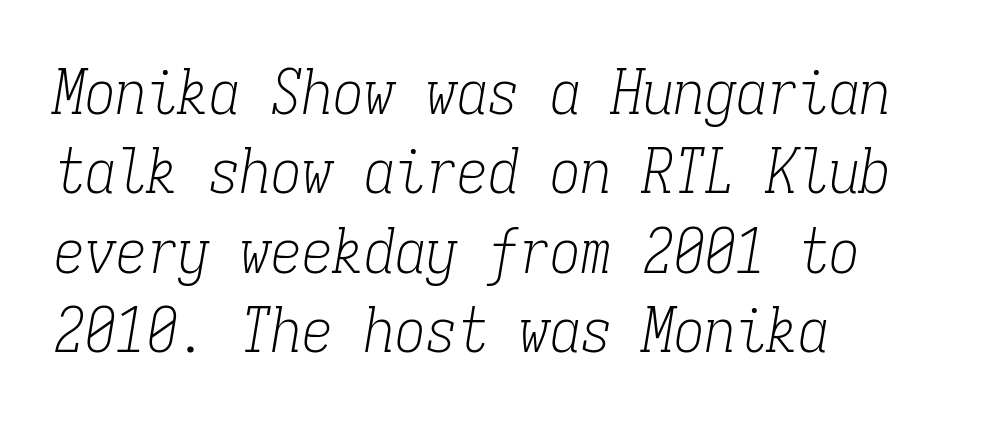
Casual observation: everything's shoved over to the left. The weight tops out at a normal text grade. Short note: letters normally spaced. The face used here is seriffed, in the tradition of book romans. Do the characters align in a grid? Yes, the font is monospaced.
